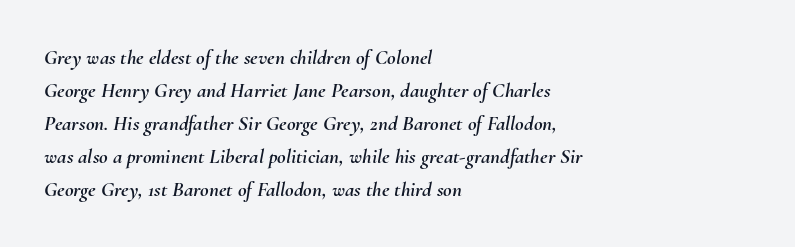
The image shows 21 px text type, italic (leaning right); set left-aligned, normal line spacing (1.57x), normal letter spacing, not underlined.
